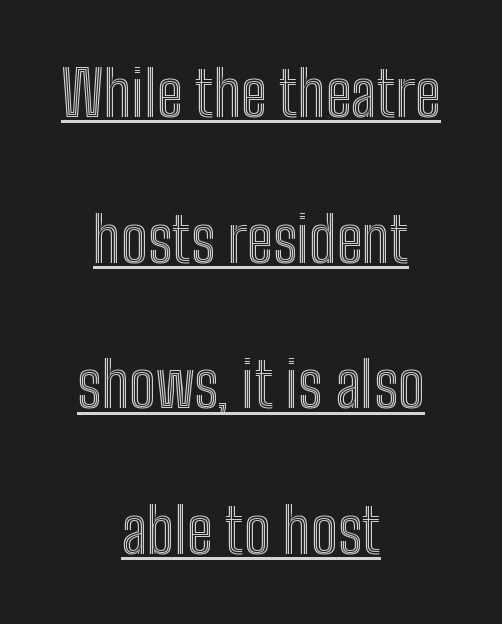
The letters stand straight up with perfectly vertical stems. Honestly, the underline is the first thing you notice here. The vertical gap from one line to the next is large. Is this a fixed-width face? No — the glyphs have proportional, varying widths.
